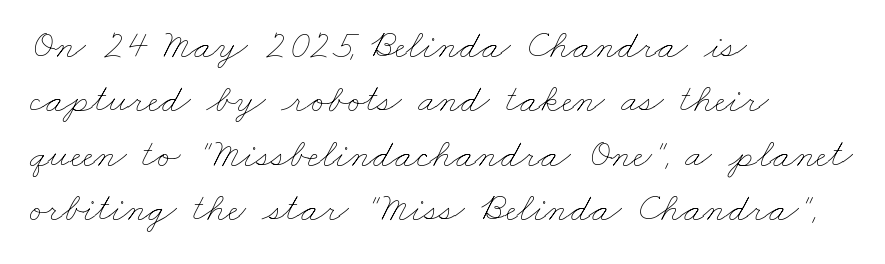
Q: Is the text bold? A: No.
Q: Is the text underlined? A: No.
Q: How is the paragraph aligned? A: Left-aligned.
Q: Is the spacing between letters normal or unusually wide? A: Normal.
Q: Is the spacing between lines tight, normal or loose? A: Normal.
Q: Width (condensed, normal, or wide)? A: Wide.
Q: Stroke contrast? A: Low.
Q: x-height? A: Small.
Q: Monospaced? A: No.
